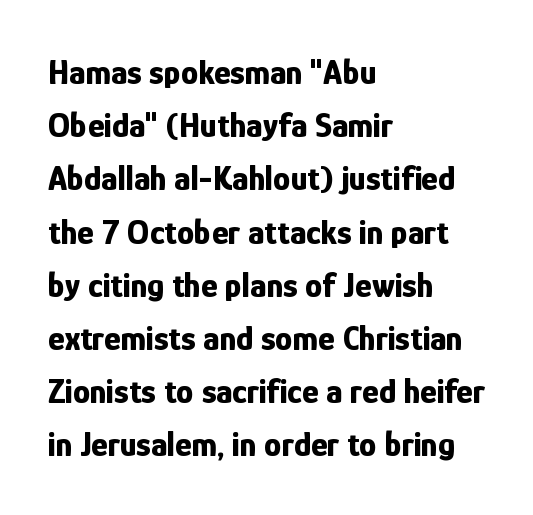
{"serif": "no", "italic": "no", "bold": "yes", "weight": "bold", "width": "condensed", "stroke_contrast": "low", "x_height": "medium", "monospaced": "no", "underline": "no", "align": "left", "line_spacing": "normal", "line_spacing_ratio": 1.52, "letter_spacing": "normal", "letter_spacing_em": 0.0, "glyph_px": 35}
